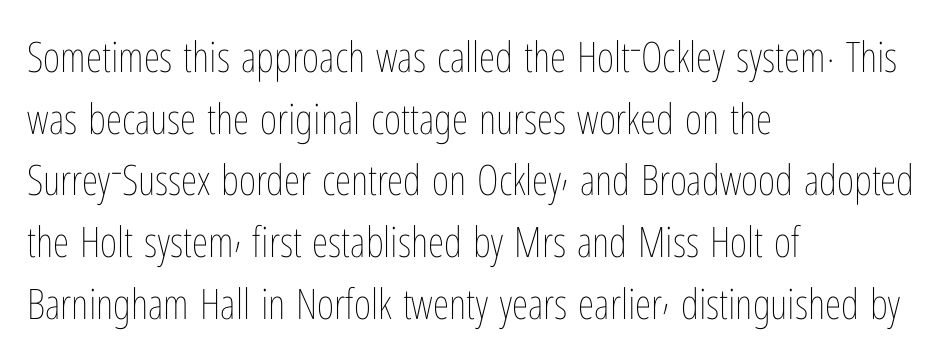
{"italic": "no", "bold": "no", "weight": "thin", "width": "condensed", "stroke_contrast": "low", "x_height": "medium", "monospaced": "no", "underline": "no", "align": "left", "line_spacing": "normal", "line_spacing_ratio": 1.47, "letter_spacing": "normal", "letter_spacing_em": 0.0, "glyph_px": 42}
